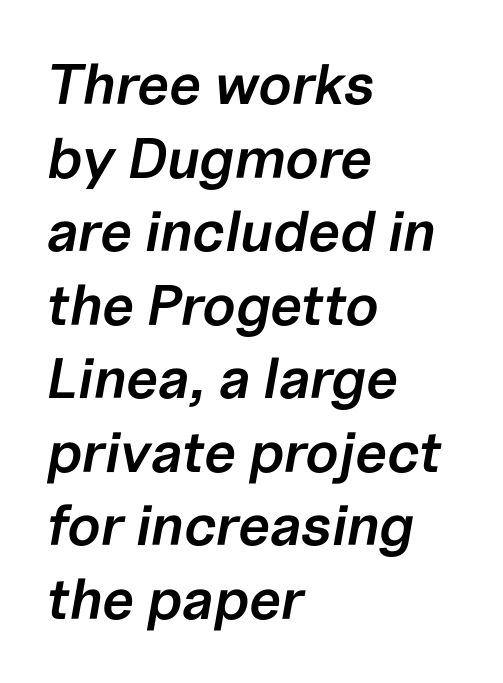
{"italic": "yes", "lean": "right", "slant_degrees": 10, "bold": "semi", "weight": "semibold", "width": "normal", "stroke_contrast": "low", "x_height": "medium", "monospaced": "no", "underline": "no", "align": "left", "line_spacing": "normal", "line_spacing_ratio": 1.29, "letter_spacing": "normal", "letter_spacing_em": 0.0, "glyph_px": 57}
